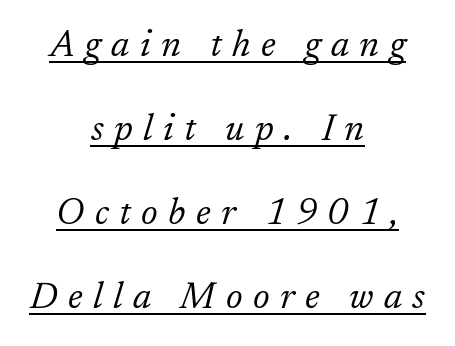
{"serif": "yes", "italic": "yes", "lean": "right", "slant_degrees": 17, "bold": "no", "weight": "light", "width": "normal", "stroke_contrast": "low", "x_height": "medium", "monospaced": "no", "underline": "yes", "align": "center", "line_spacing": "loose", "line_spacing_ratio": 2.27, "letter_spacing": "wide", "letter_spacing_em": 0.28, "glyph_px": 37}
